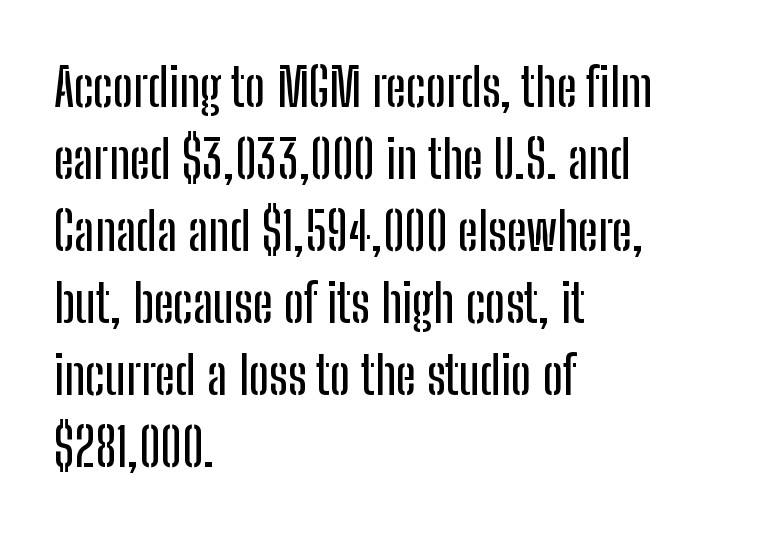
Q: Is the text italic (slanted)? A: No, it is upright.
Q: Is the typeface a serif or a sans-serif typeface? A: Sans-serif.
Q: Is the text underlined? A: No.
Q: How is the paragraph aligned? A: Left-aligned.
Q: Is the spacing between letters normal or unusually wide? A: Normal.
Q: Is the spacing between lines tight, normal or loose? A: Normal.
Q: Width (condensed, normal, or wide)? A: Condensed.
Q: Stroke contrast? A: Low.
Q: x-height? A: Medium.
Q: Monospaced? A: No.
